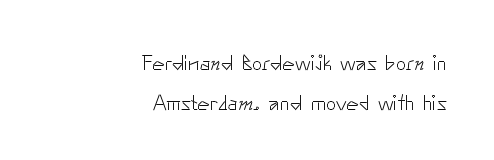
{"italic": "no", "bold": "no", "underline": "no", "align": "right", "line_spacing_ratio": 1.89, "letter_spacing": "normal", "letter_spacing_em": 0.0, "glyph_px": 21}
